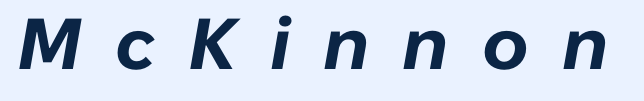
Slant detected: the letters are inclined. Typographic density is high because the face is bold. Descender tails drop into unmarked territory. Tracking here is generous; glyphs stand well apart from one another. Proportional: the letters do not fall into vertical columns.
